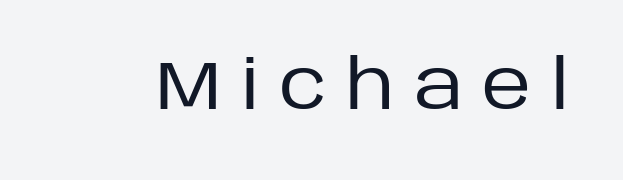
The image shows 69 px regular-weight sans-serif type, upright; set unusually wide letter spacing (+0.28 em), not underlined; low stroke contrast and a large x-height.
